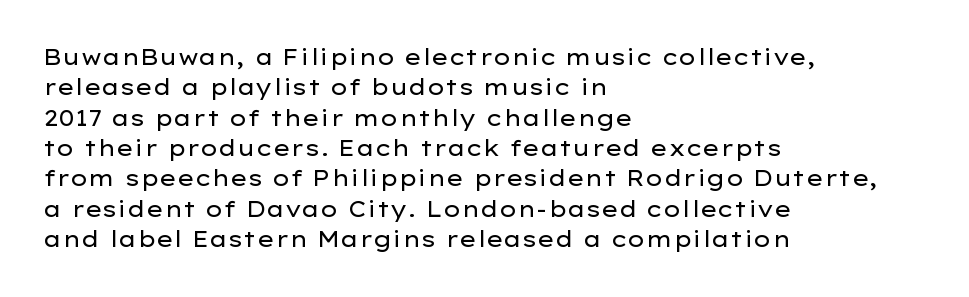
The image shows 22 px text type, upright; set left-aligned, normal line spacing (1.38x), normal letter spacing, not underlined.
